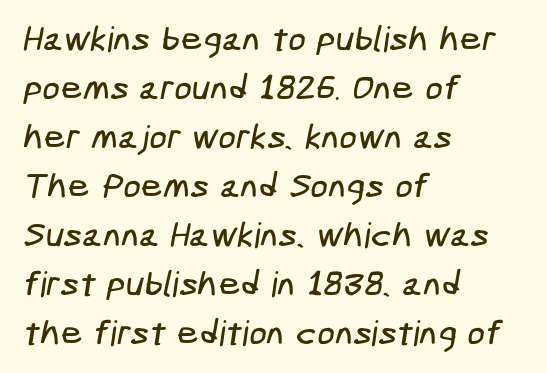
The image shows 35 px condensed sans-serif type; set left-aligned, normal line spacing (1.4x), normal letter spacing, not underlined; low stroke contrast and a medium x-height.
